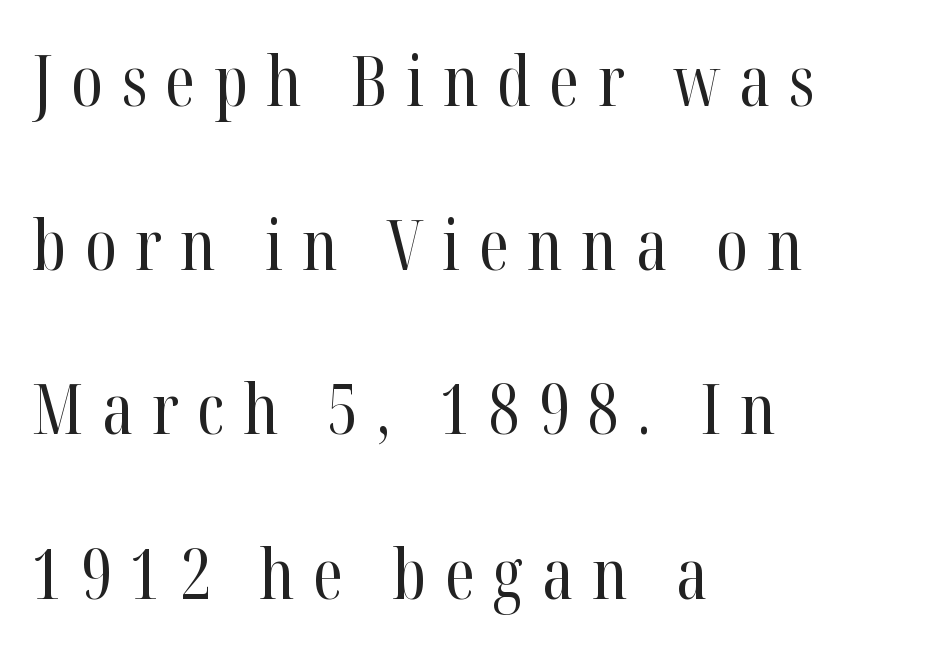
Do the letters lean? They stand straight. The paragraph shown leans on its left margin. The passage shown is not underscored anywhere. Character widths vary here, with narrow letters taking less room than wide ones. Is the stroke heavy? The answer is a plain regular-or-lighter. You could only call the tracking loose — the letters float apart.
